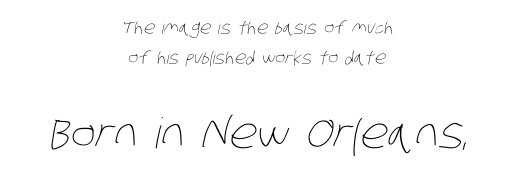
A light-to-regular cut is what we see here. Varying glyph widths throughout — classic text-font behaviour. Teacher's note: observe the equal gaps on both sides — that is centered alignment. The strip under each line holds only bare page.
